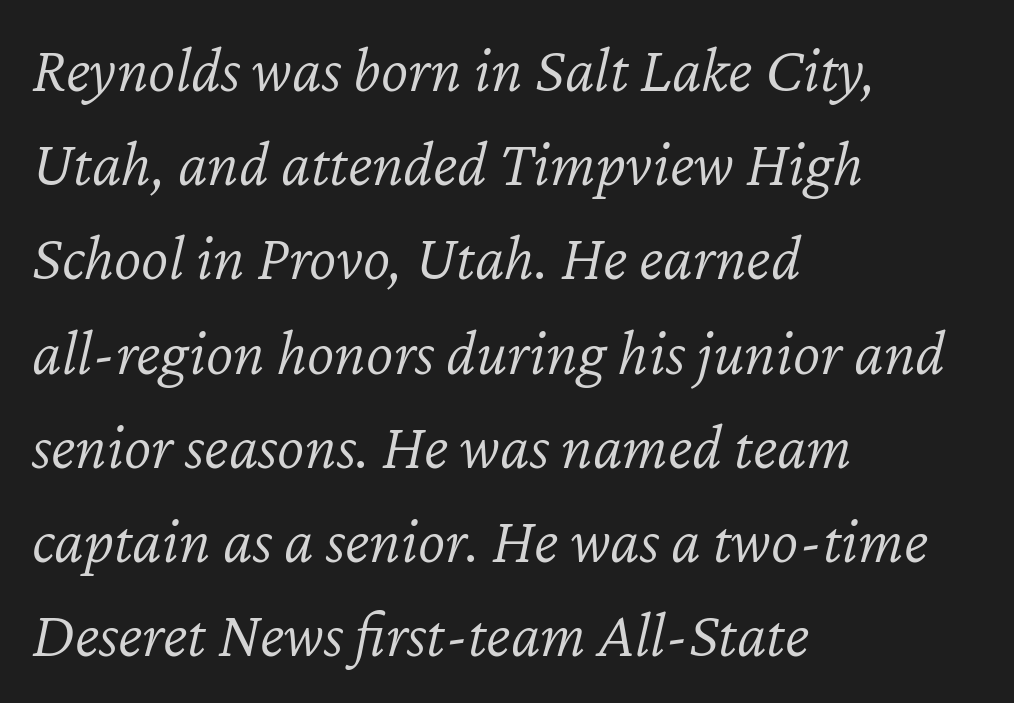
Q: Is the text bold? A: No.
Q: Is the text italic (slanted)? A: Yes, it leans right by about 12 degrees.
Q: Is the text underlined? A: No.
Q: How is the paragraph aligned? A: Left-aligned.
Q: Is the spacing between letters normal or unusually wide? A: Normal.
Q: Is the spacing between lines tight, normal or loose? A: Normal.
Q: Width (condensed, normal, or wide)? A: Normal.
Q: Stroke contrast? A: Low.
Q: x-height? A: Medium.
Q: Monospaced? A: No.
